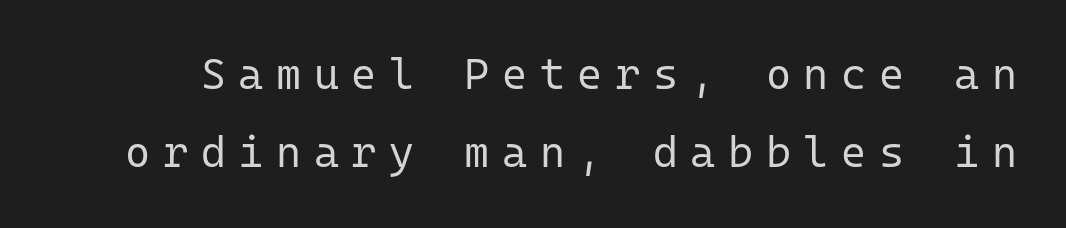
Q: Is the text bold? A: No.
Q: Is the text italic (slanted)? A: No, it is upright.
Q: Is the typeface a serif or a sans-serif typeface? A: Sans-serif.
Q: Is the text underlined? A: No.
Q: Is the spacing between letters normal or unusually wide? A: Unusually wide.
Q: Width (condensed, normal, or wide)? A: Normal.
Q: Stroke contrast? A: Low.
Q: x-height? A: Medium.
Q: Monospaced? A: Yes.
